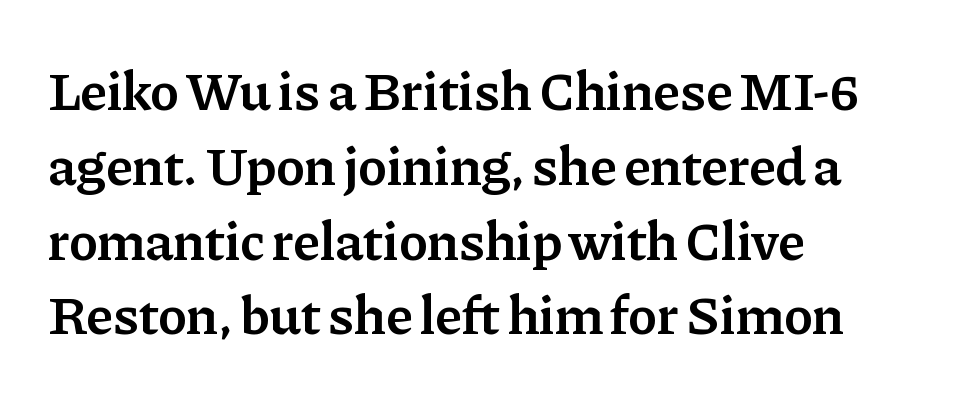
{"serif": "yes", "italic": "no", "bold": "semi", "weight": "semibold", "width": "normal", "stroke_contrast": "low", "x_height": "medium", "monospaced": "no", "underline": "no", "align": "left", "line_spacing": "normal", "line_spacing_ratio": 1.36, "letter_spacing": "normal", "letter_spacing_em": 0.0, "glyph_px": 55}
